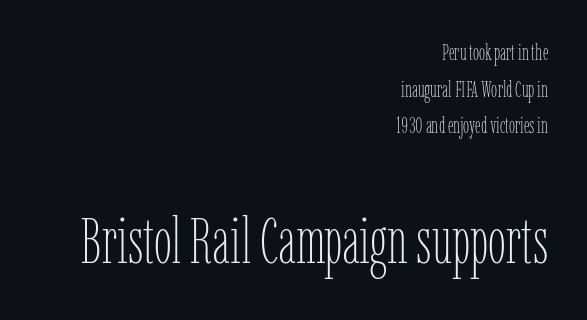
Q: Is the text bold? A: No.
Q: Is the text italic (slanted)? A: No, it is upright.
Q: Is the text underlined? A: No.
Q: How is the paragraph aligned? A: Right-aligned.
Q: Is the spacing between letters normal or unusually wide? A: Normal.
Q: Is the spacing between lines tight, normal or loose? A: Normal.
Q: Which block of text is set in a larger size, the first (top) or the second (bottom)? A: The second (bottom) one.
Q: Width (condensed, normal, or wide)? A: Condensed.
Q: Stroke contrast? A: Low.
Q: x-height? A: Medium.
Q: Monospaced? A: No.
